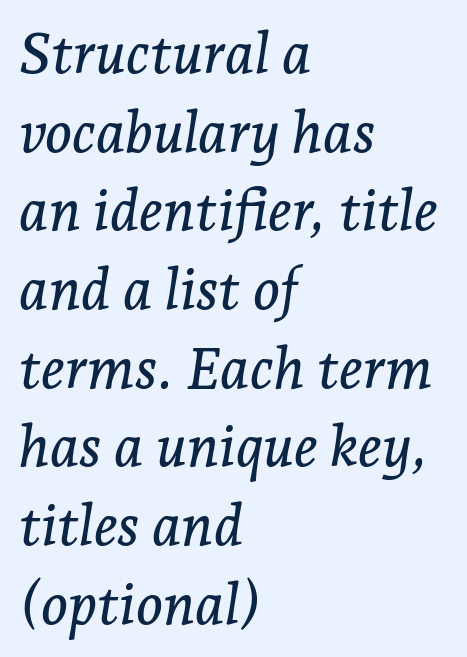
{"serif": "yes", "italic": "yes", "lean": "right", "slant_degrees": 7, "width": "normal", "stroke_contrast": "low", "x_height": "medium", "monospaced": "no", "underline": "no", "align": "left", "line_spacing": "normal", "line_spacing_ratio": 1.38, "letter_spacing": "normal", "letter_spacing_em": 0.0, "glyph_px": 57}
